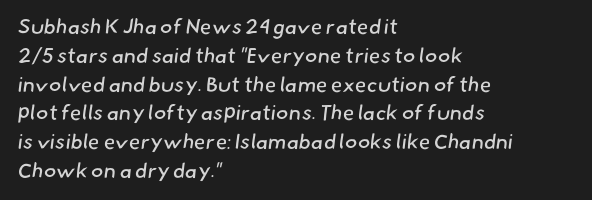
Q: Is the text bold? A: No.
Q: Is the text underlined? A: No.
Q: How is the paragraph aligned? A: Left-aligned.
Q: Is the spacing between letters normal or unusually wide? A: Normal.
Q: Is the spacing between lines tight, normal or loose? A: Normal.
